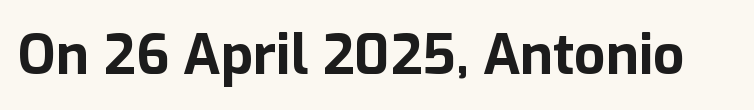
The image shows 55 px bold sans-serif type, upright; set normal letter spacing, not underlined; low stroke contrast and a medium x-height.
